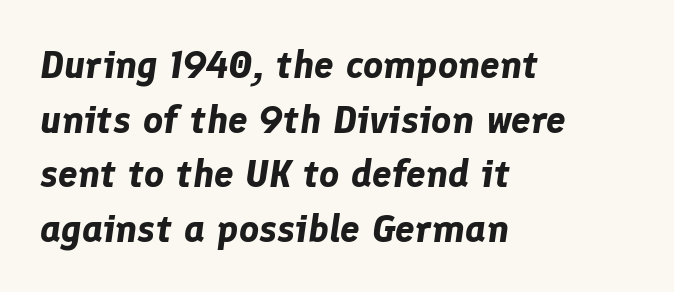
{"italic": "yes", "lean": "right", "slant_degrees": 8, "bold": "yes", "weight": "bold", "width": "normal", "stroke_contrast": "low", "x_height": "medium", "monospaced": "no", "underline": "no", "align": "left", "line_spacing": "normal", "line_spacing_ratio": 1.4, "letter_spacing": "normal", "letter_spacing_em": 0.0, "glyph_px": 39}
